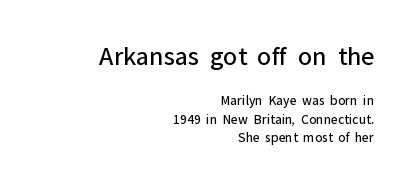
The image shows 27 px text type, upright; set right-aligned, normal line spacing (1.32x), normal letter spacing, not underlined; the first (top) block is 1.93x larger.
